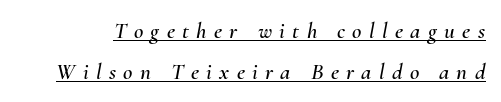
Each line of the rendering has a horizontal stroke beneath the glyphs. Students, note that the glyphs here are deliberately spaced far apart. Italic: yes, the glyphs are oblique.
